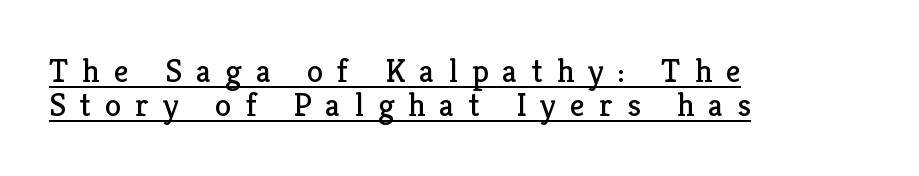
The image shows 33 px regular-weight serif type, upright; set left-aligned, tight line spacing (1.04x), unusually wide letter spacing (+0.43 em), underlined; low stroke contrast and a medium x-height.
